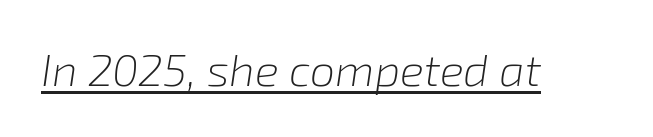
The image shows 45 px light type, italic (leaning right); set normal letter spacing, underlined; low stroke contrast and a medium x-height.
